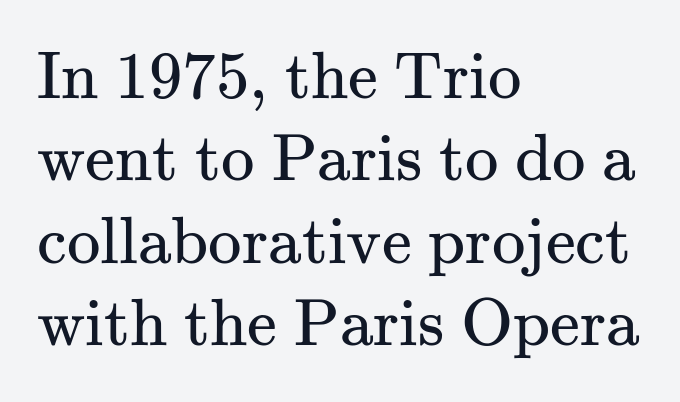
{"serif": "yes", "italic": "no", "bold": "no", "weight": "regular", "width": "normal", "stroke_contrast": "medium", "x_height": "small", "monospaced": "no", "underline": "no", "align": "left", "line_spacing_ratio": 1.23, "letter_spacing": "normal", "letter_spacing_em": 0.0, "glyph_px": 67}
